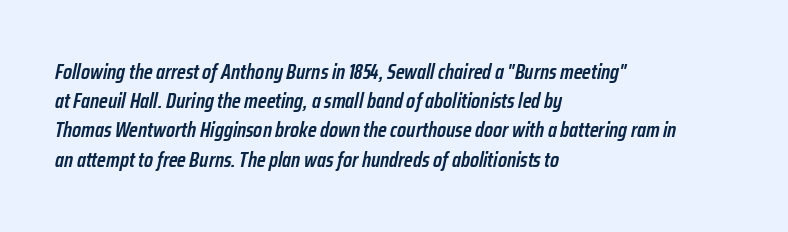
{"italic": "yes", "lean": "right", "slant_degrees": 12, "bold": "semi", "underline": "no", "align": "left", "line_spacing": "normal", "line_spacing_ratio": 1.39, "letter_spacing": "normal", "letter_spacing_em": 0.0, "glyph_px": 21}
